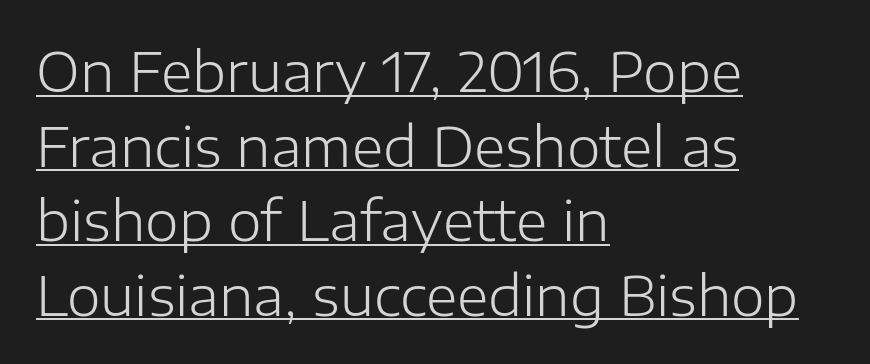
The rendering uses the underline text-decoration. Look at the bottom of the vertical strokes: they stop flat, with no serifs. Note the varied advance widths — an 'i' is clearly narrower than an 'm'. Unlike italic type, these characters show no tilt at all.
